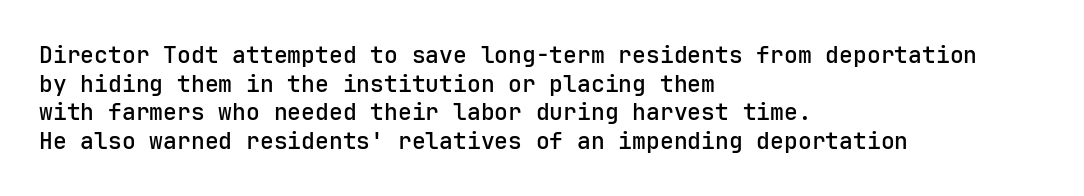
The image shows 23 px text type, upright; set left-aligned, normal line spacing (1.25x), normal letter spacing, not underlined.
